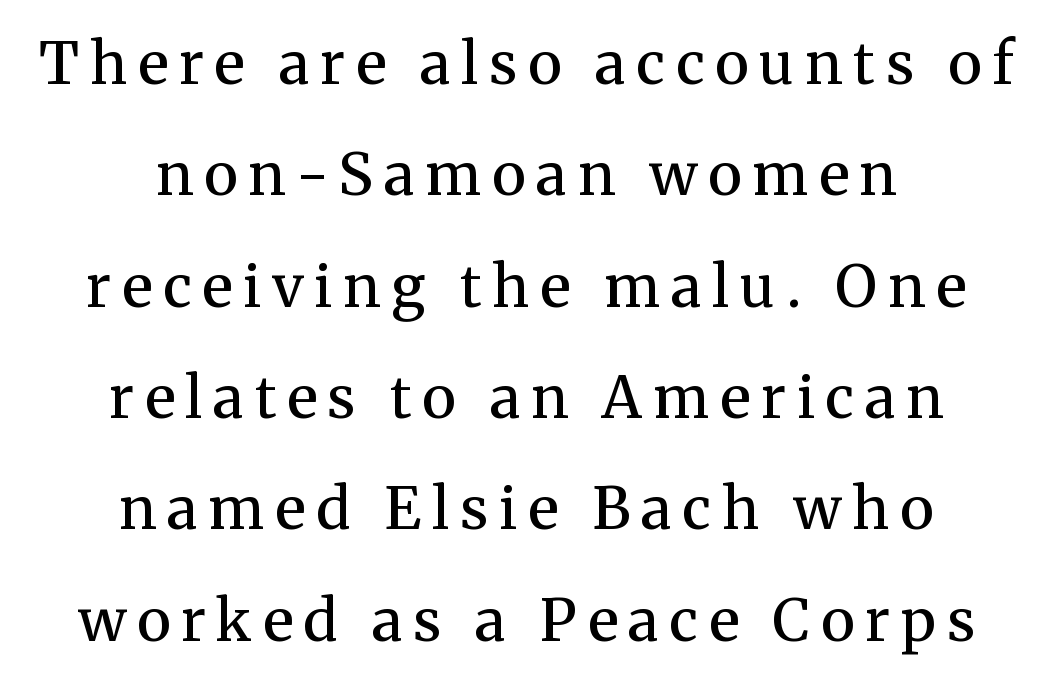
{"serif": "yes", "italic": "no", "bold": "semi", "weight": "semibold", "width": "normal", "stroke_contrast": "medium", "x_height": "medium", "monospaced": "no", "underline": "no", "align": "center", "line_spacing": "loose", "line_spacing_ratio": 1.92, "glyph_px": 58}
